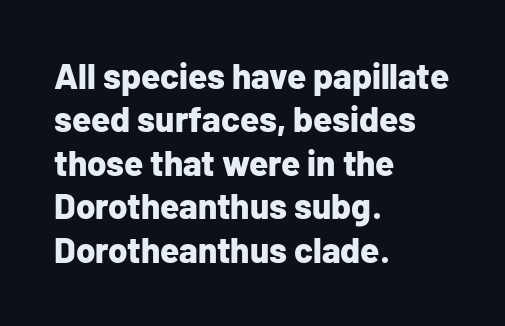
The image shows 35 px bold sans-serif type, upright; set left-aligned, line spacing 1.24x, normal letter spacing, not underlined; low stroke contrast and a medium x-height.
